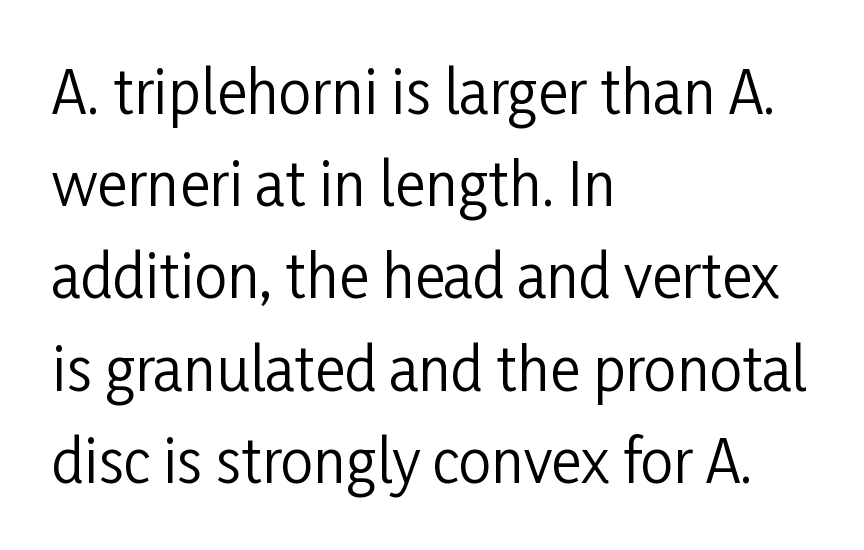
Q: Is the text bold? A: No.
Q: Is the text italic (slanted)? A: No, it is upright.
Q: Is the typeface a serif or a sans-serif typeface? A: Sans-serif.
Q: Is the text underlined? A: No.
Q: How is the paragraph aligned? A: Left-aligned.
Q: Is the spacing between letters normal or unusually wide? A: Normal.
Q: Is the spacing between lines tight, normal or loose? A: Normal.
Q: Width (condensed, normal, or wide)? A: Condensed.
Q: Stroke contrast? A: Low.
Q: x-height? A: Medium.
Q: Monospaced? A: No.
